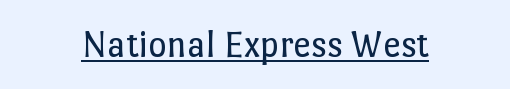
Every row of glyphs is offset so its center matches the block's center. The tracking reads as untouched default to a designer's eye. The weight tops out at a normal text grade. Somebody hit Ctrl+U on this one — the words are underlined. Unlike italic type, these characters show no tilt at all.
